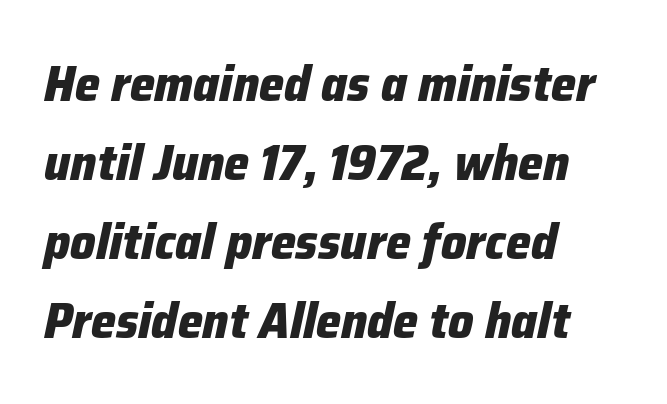
{"italic": "yes", "lean": "right", "slant_degrees": 12, "bold": "yes", "weight": "heavy", "width": "normal", "stroke_contrast": "low", "x_height": "medium", "monospaced": "no", "underline": "no", "align": "left", "line_spacing": "normal", "line_spacing_ratio": 1.58, "letter_spacing": "normal", "letter_spacing_em": 0.0, "glyph_px": 50}
